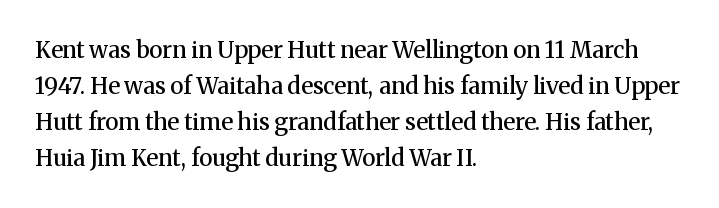
Q: Is the text bold? A: Semi-bold.
Q: Is the text italic (slanted)? A: No, it is upright.
Q: Is the text underlined? A: No.
Q: How is the paragraph aligned? A: Left-aligned.
Q: Is the spacing between letters normal or unusually wide? A: Normal.
Q: Is the spacing between lines tight, normal or loose? A: Normal.
